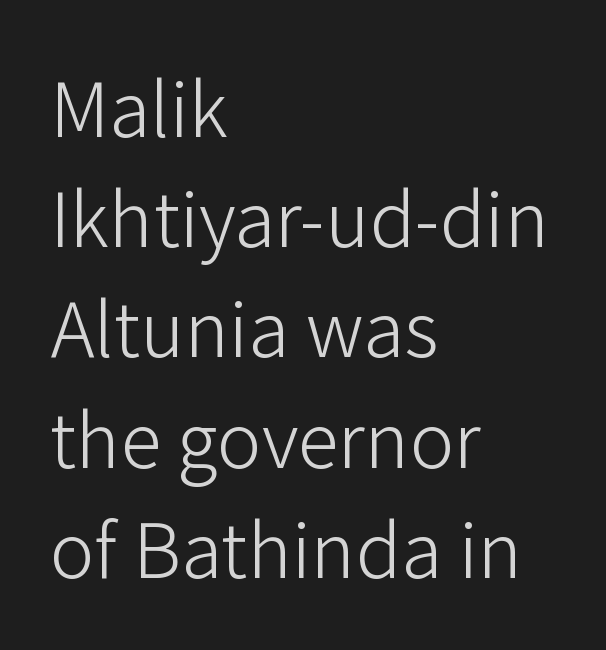
Notice how descenders clear the ascenders below comfortably — that's standard leading. Horizontal alignment here is leftward, the default for most running prose. The horizontal fit of the characters is conventional and even. Nothing sits at the stroke ends, so this counts as sans-serif. The strip under each line holds only bare page. This is roman type, the default non-slanted kind.
